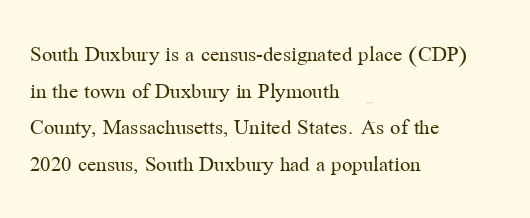
Notice how descenders clear the ascenders below comfortably — that's standard leading. Heft: none added — not bold. Posture: upright roman. The tracking reads as untouched default to a designer's eye. If you drew a ruler down the left edge, every line would touch it.
